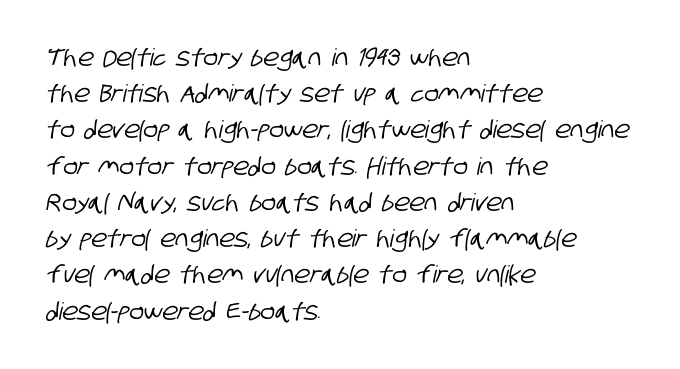
Q: Is the text underlined? A: No.
Q: How is the paragraph aligned? A: Left-aligned.
Q: Is the spacing between letters normal or unusually wide? A: Normal.
Q: Is the spacing between lines tight, normal or loose? A: Normal.
